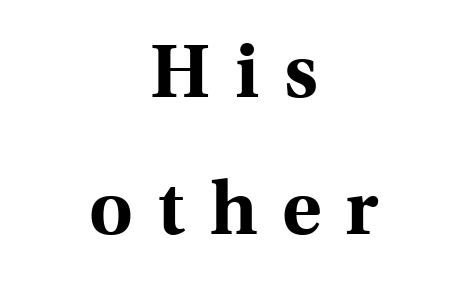
Q: Is the text bold? A: Yes.
Q: Is the text italic (slanted)? A: No, it is upright.
Q: Is the typeface a serif or a sans-serif typeface? A: Serif.
Q: Is the text underlined? A: No.
Q: How is the paragraph aligned? A: Centered.
Q: Is the spacing between letters normal or unusually wide? A: Unusually wide.
Q: Width (condensed, normal, or wide)? A: Normal.
Q: x-height? A: Medium.
Q: Monospaced? A: No.
